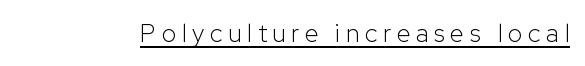
Upright lettering throughout. Look at the tracking — it's clearly loosened, letters drifting apart. Beneath each row of characters lies a ruled line. Vertical stems look standard width or narrower in stroke.
